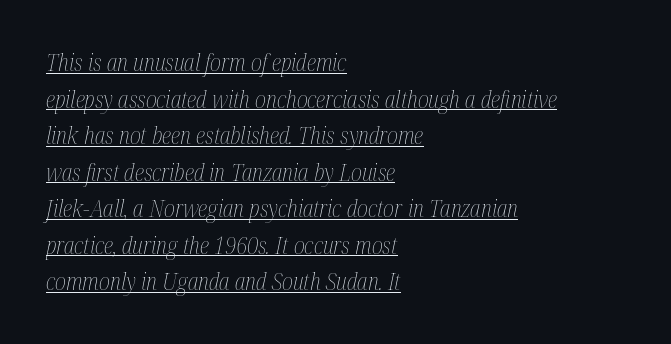
The image shows 23 px text type, italic (leaning right); set left-aligned, normal line spacing (1.59x), normal letter spacing, underlined.
